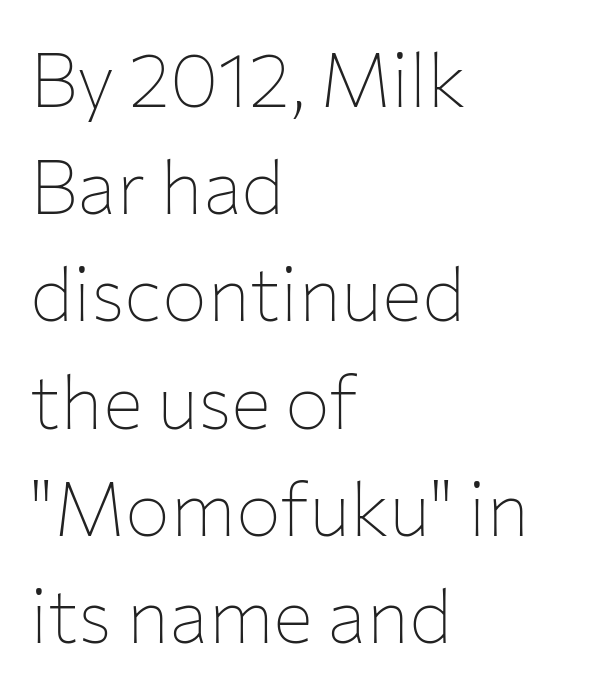
Q: Is the text bold? A: No.
Q: Is the text italic (slanted)? A: No, it is upright.
Q: Is the typeface a serif or a sans-serif typeface? A: Sans-serif.
Q: Is the text underlined? A: No.
Q: How is the paragraph aligned? A: Left-aligned.
Q: Is the spacing between letters normal or unusually wide? A: Normal.
Q: Is the spacing between lines tight, normal or loose? A: Normal.
Q: Width (condensed, normal, or wide)? A: Normal.
Q: Stroke contrast? A: Low.
Q: x-height? A: Medium.
Q: Monospaced? A: No.
